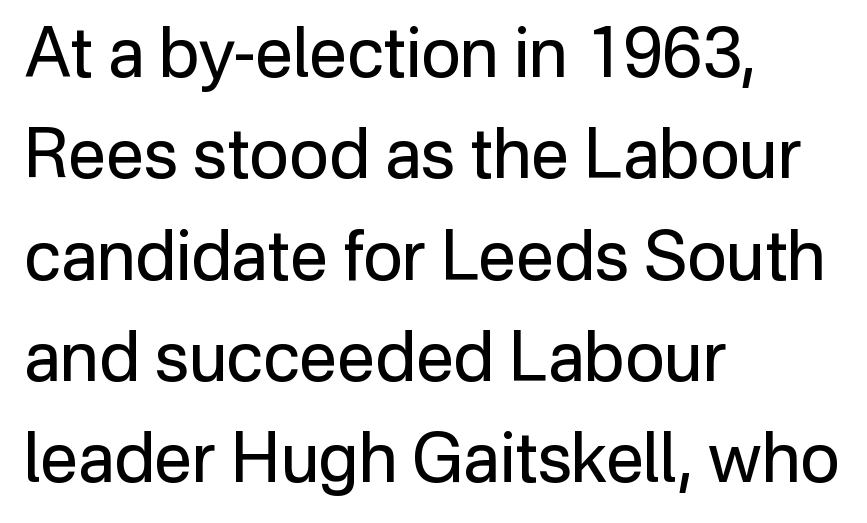
Q: Is the text bold? A: No.
Q: Is the text italic (slanted)? A: No, it is upright.
Q: Is the typeface a serif or a sans-serif typeface? A: Sans-serif.
Q: Is the text underlined? A: No.
Q: How is the paragraph aligned? A: Left-aligned.
Q: Is the spacing between letters normal or unusually wide? A: Normal.
Q: Is the spacing between lines tight, normal or loose? A: Normal.
Q: Width (condensed, normal, or wide)? A: Normal.
Q: Stroke contrast? A: Low.
Q: x-height? A: Medium.
Q: Monospaced? A: No.
